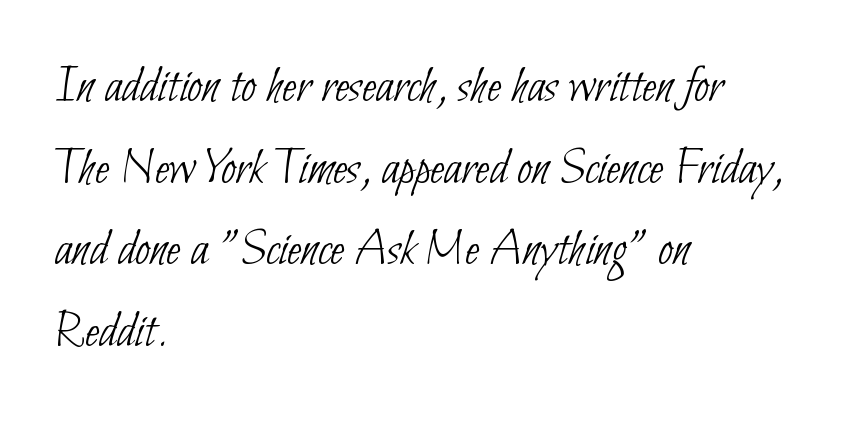
The image shows 53 px thin, condensed sans-serif type; set left-aligned, normal line spacing (1.54x), normal letter spacing, not underlined; low stroke contrast and a small x-height.
